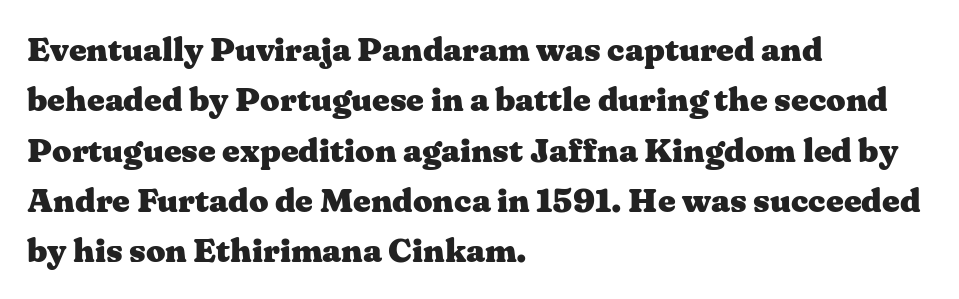
The text block is weighted toward the left margin, trailing off unevenly rightward. A typesetter would call this proportional, since set widths differ per character. Is this a sans? No — the strokes have serifs. Anything drawn beneath the words? Only blank space. Strokes here are thick enough to call this a true bold. A roman cut, with each character standing at attention.
